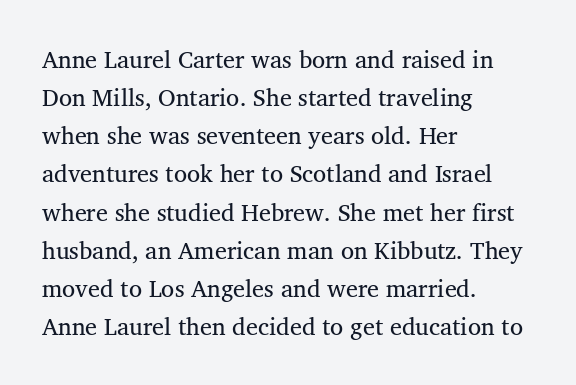
Q: Is the text underlined? A: No.
Q: How is the paragraph aligned? A: Left-aligned.
Q: Is the spacing between letters normal or unusually wide? A: Normal.
Q: Is the spacing between lines tight, normal or loose? A: Normal.
